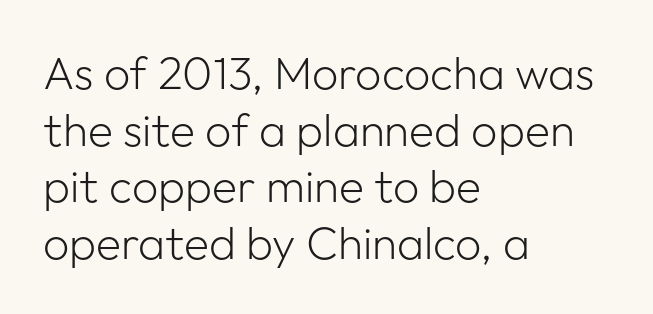
{"serif": "no", "italic": "no", "bold": "no", "weight": "light", "width": "normal", "stroke_contrast": "low", "x_height": "medium", "monospaced": "no", "underline": "no", "align": "left", "line_spacing_ratio": 1.23, "letter_spacing": "normal", "letter_spacing_em": 0.0, "glyph_px": 46}
